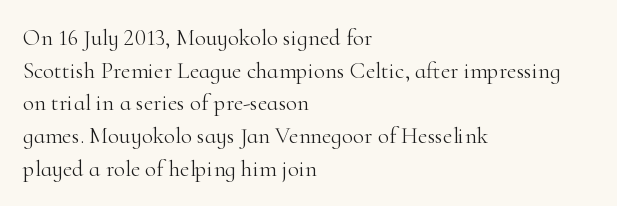
Characters follow at the spacing the type designer built in. The letterforms sit at book weight or below. Rendered with straight, roman letterforms. The rows are spaced the way most documents space them. The strip under each line holds only bare page.
